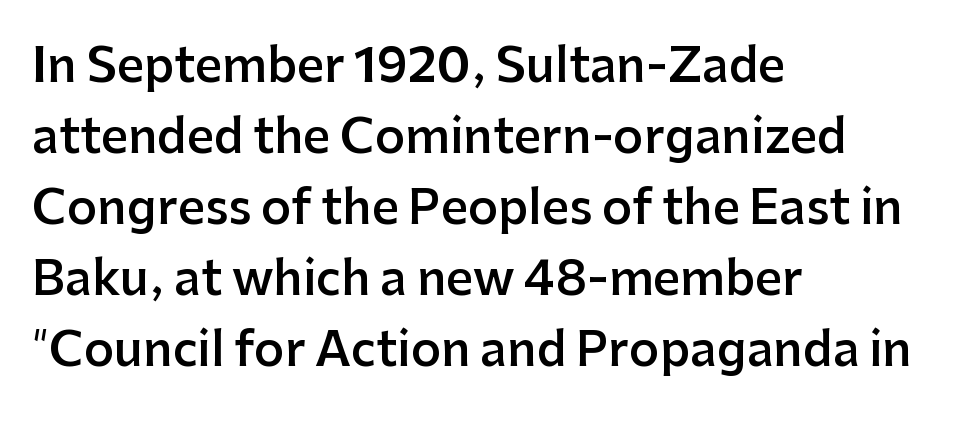
The image shows 47 px semibold sans-serif type, upright; set left-aligned, normal line spacing (1.51x), normal letter spacing, not underlined; low stroke contrast and a medium x-height.
